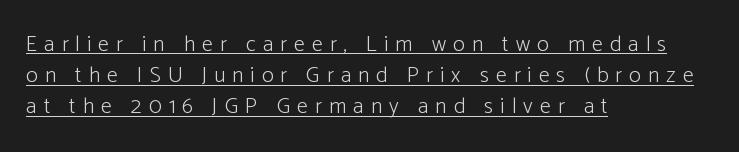
{"italic": "no", "bold": "no", "underline": "yes", "align": "left", "line_spacing": "normal", "line_spacing_ratio": 1.42, "letter_spacing": "wide", "letter_spacing_em": 0.32, "glyph_px": 22}
